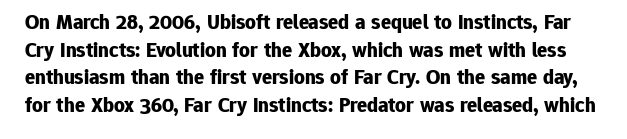
Q: Is the text bold? A: Yes.
Q: Is the text italic (slanted)? A: No, it is upright.
Q: Is the text underlined? A: No.
Q: Is the spacing between letters normal or unusually wide? A: Normal.
Q: Is the spacing between lines tight, normal or loose? A: Normal.
